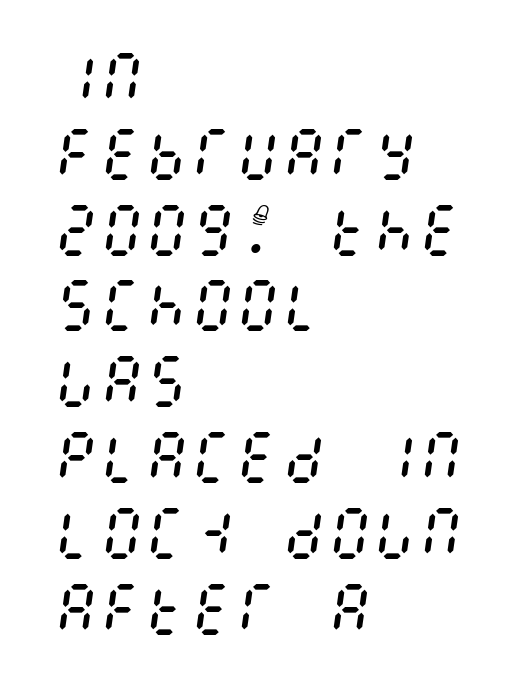
Q: Is the text bold? A: No.
Q: Is the text italic (slanted)? A: Yes, it leans right by about 8 degrees.
Q: Is the text underlined? A: No.
Q: How is the paragraph aligned? A: Left-aligned.
Q: Is the spacing between letters normal or unusually wide? A: Normal.
Q: Is the spacing between lines tight, normal or loose? A: Normal.
Q: Width (condensed, normal, or wide)? A: Condensed.
Q: Stroke contrast? A: Medium.
Q: x-height? A: Large.
